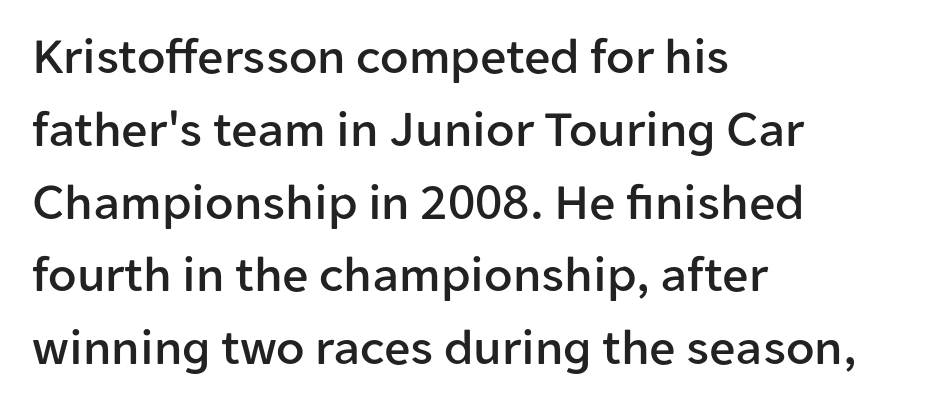
Q: Is the text italic (slanted)? A: No, it is upright.
Q: Is the typeface a serif or a sans-serif typeface? A: Sans-serif.
Q: Is the text underlined? A: No.
Q: How is the paragraph aligned? A: Left-aligned.
Q: Is the spacing between letters normal or unusually wide? A: Normal.
Q: Is the spacing between lines tight, normal or loose? A: Normal.
Q: Width (condensed, normal, or wide)? A: Normal.
Q: Stroke contrast? A: Low.
Q: x-height? A: Medium.
Q: Monospaced? A: No.
